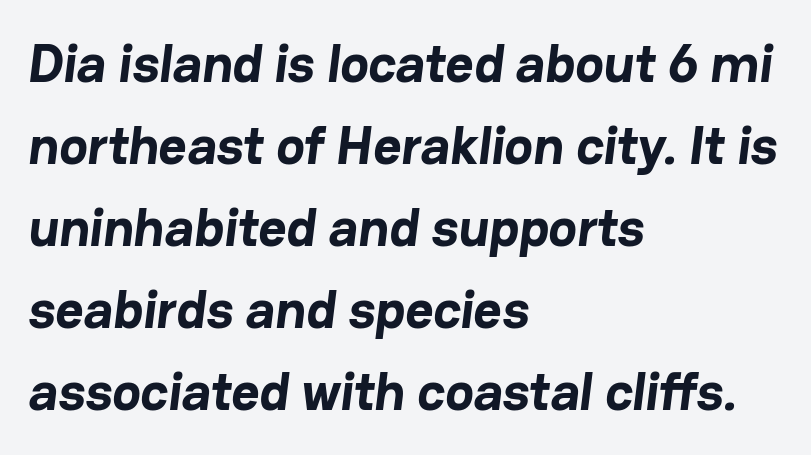
{"serif": "no", "bold": "yes", "weight": "bold", "width": "normal", "stroke_contrast": "low", "x_height": "medium", "monospaced": "no", "underline": "no", "align": "left", "line_spacing": "normal", "line_spacing_ratio": 1.52, "letter_spacing": "normal", "letter_spacing_em": 0.0, "glyph_px": 54}
